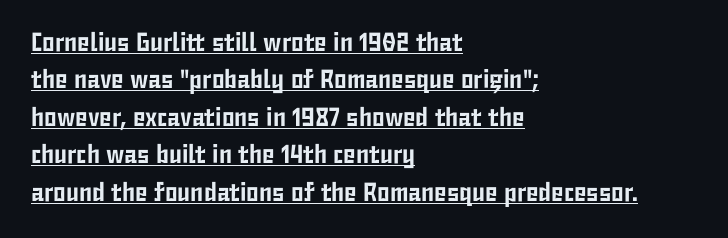
A roman cut, with each character standing at attention. The rag falls on the right side of this text block. Inter-character spacing is left at the font's built-in metrics. This is underlined copy, the kind a proofreader might mark for attention. The block of text has a typical density, with ordinary space between rows.
